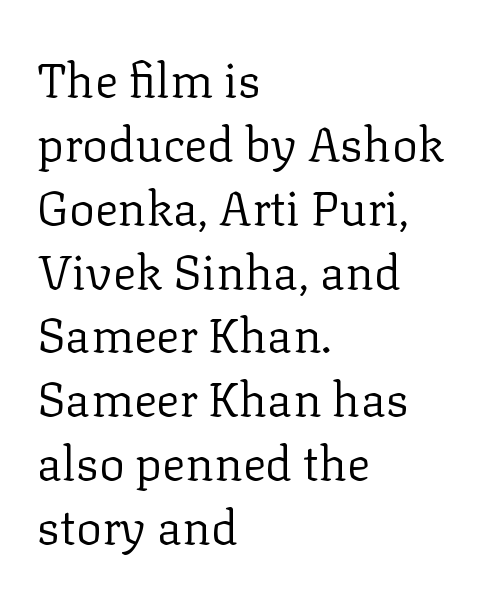
You could not count columns in this text — the font is proportionally spaced. No chunkiness to these letters — they're not bold. In terms of posture, this sample is upright. A student would call this left alignment; a typographer would say flush left, rag right.
